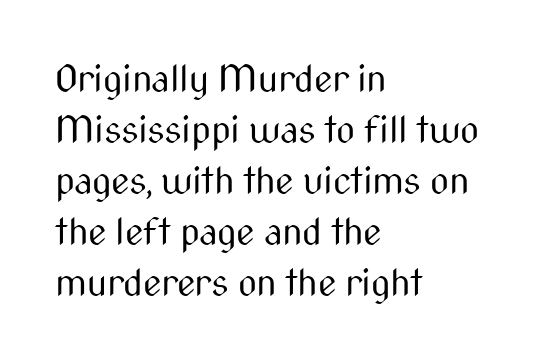
{"serif": "no", "italic": "no", "bold": "no", "weight": "regular", "width": "condensed", "stroke_contrast": "medium", "x_height": "medium", "monospaced": "no", "underline": "no", "align": "left", "line_spacing": "normal", "line_spacing_ratio": 1.38, "letter_spacing": "normal", "letter_spacing_em": 0.0, "glyph_px": 37}
